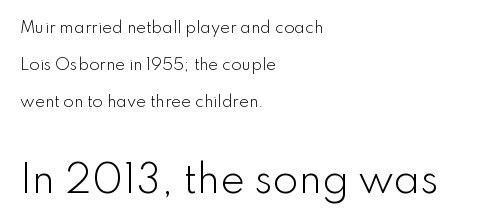
{"serif": "no", "italic": "no", "bold": "no", "weight": "light", "width": "normal", "stroke_contrast": "low", "x_height": "small", "monospaced": "no", "underline": "no", "align": "left", "line_spacing": "loose", "line_spacing_ratio": 2.47, "letter_spacing": "normal", "letter_spacing_em": 0.0, "larger_block": "second", "size_ratio": 2.47, "glyph_px": 37}
